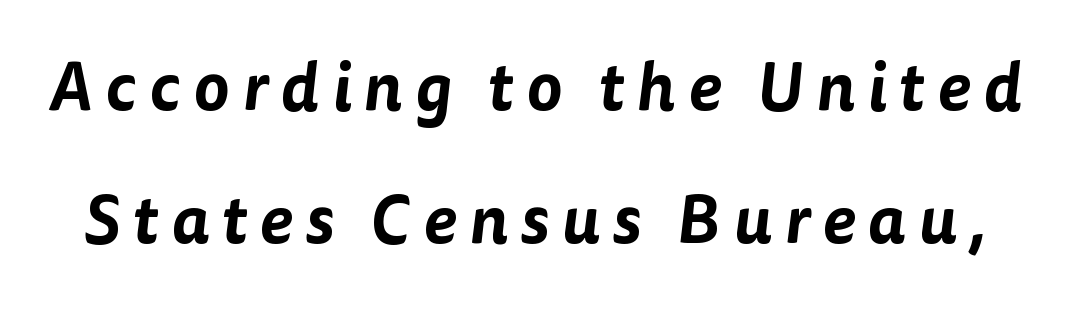
The face used here is proportionally spaced, like ordinary book or web type. Interline gaps are noticeably wide in this sample. Descenders hang freely into open space. Stroke terminals: plain, sans-serif.
